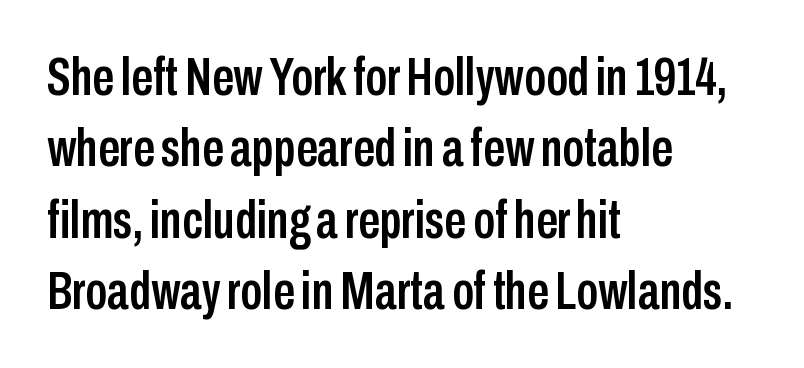
{"serif": "no", "italic": "no", "width": "condensed", "stroke_contrast": "low", "x_height": "medium", "monospaced": "no", "underline": "no", "align": "left", "line_spacing": "normal", "line_spacing_ratio": 1.32, "letter_spacing": "normal", "letter_spacing_em": 0.0, "glyph_px": 54}
